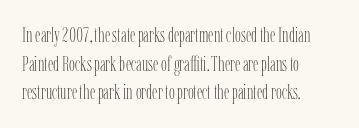
The image shows 21 px text type, upright; set left-aligned, normal line spacing (1.36x), normal letter spacing, not underlined.
